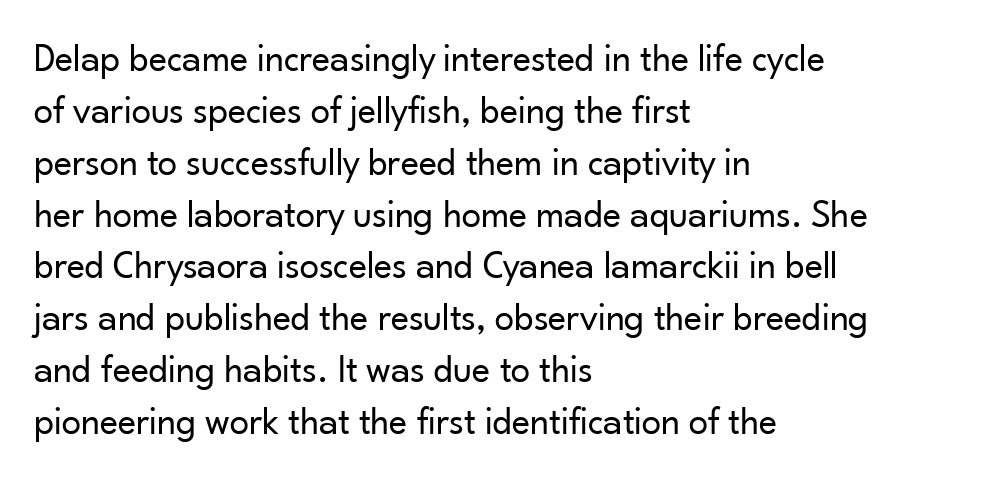
Q: Is the text bold? A: No.
Q: Is the text italic (slanted)? A: No, it is upright.
Q: Is the typeface a serif or a sans-serif typeface? A: Sans-serif.
Q: Is the text underlined? A: No.
Q: How is the paragraph aligned? A: Left-aligned.
Q: Is the spacing between letters normal or unusually wide? A: Normal.
Q: Is the spacing between lines tight, normal or loose? A: Normal.
Q: Width (condensed, normal, or wide)? A: Normal.
Q: Stroke contrast? A: Low.
Q: x-height? A: Small.
Q: Monospaced? A: No.
